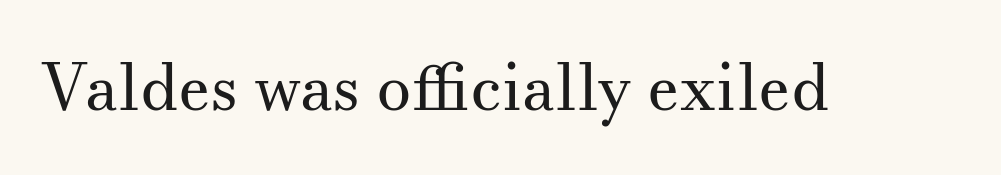
{"serif": "yes", "italic": "no", "bold": "no", "weight": "regular", "width": "normal", "stroke_contrast": "medium", "x_height": "small", "monospaced": "no", "underline": "no", "letter_spacing": "normal", "letter_spacing_em": 0.0, "glyph_px": 63}
